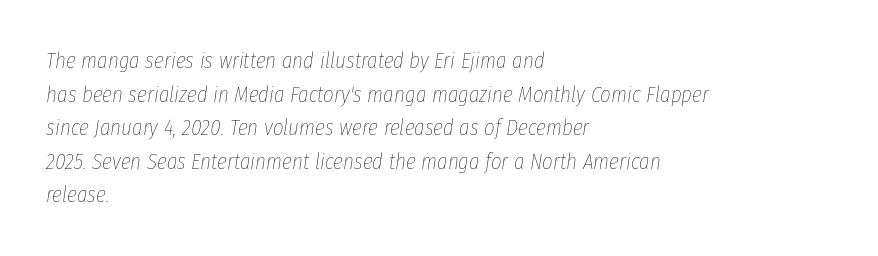
Here the glyphs are tracked normally, forming tight word shapes. Rule under the text: the space is simply empty. The cut favours lightness, reaching ordinary text weight at its darkest. These lines sit exactly where default settings would place them.
